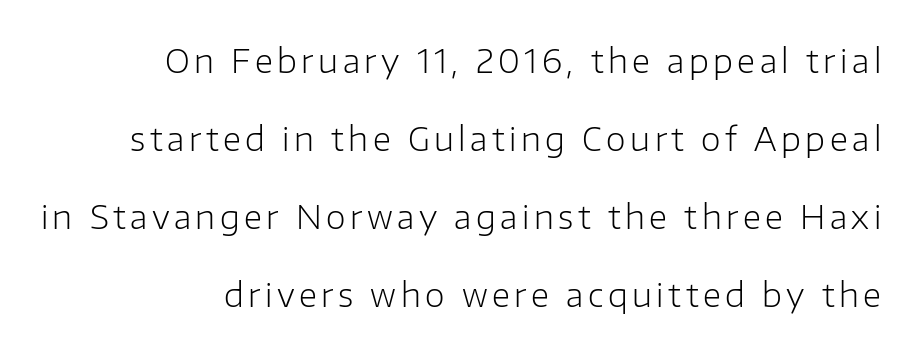
What kind of face is this? One without serifs — a sans. The cut favours lightness, reaching ordinary text weight at its darkest. The space beneath each line is pristine and unruled. This sample has the flowing, uneven cadence of proportional lettering.
